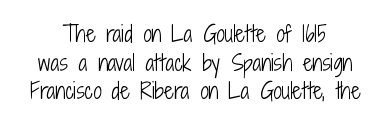
{"italic": "no", "bold": "no", "underline": "no", "align": "center", "line_spacing": "normal", "line_spacing_ratio": 1.36, "letter_spacing": "normal", "letter_spacing_em": 0.0, "glyph_px": 21}
